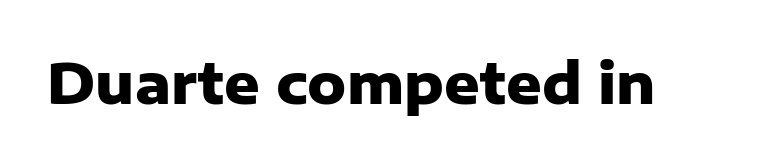
The image shows 55 px heavy sans-serif type, upright; set normal letter spacing, not underlined; low stroke contrast and a medium x-height.
